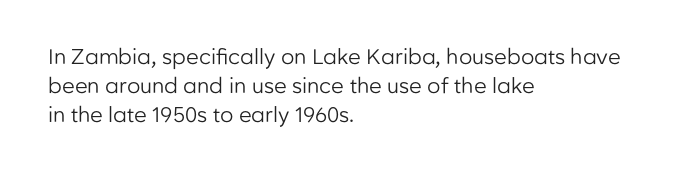
{"italic": "no", "bold": "no", "underline": "no", "align": "left", "line_spacing": "normal", "line_spacing_ratio": 1.37, "letter_spacing": "normal", "letter_spacing_em": 0.0, "glyph_px": 21}
